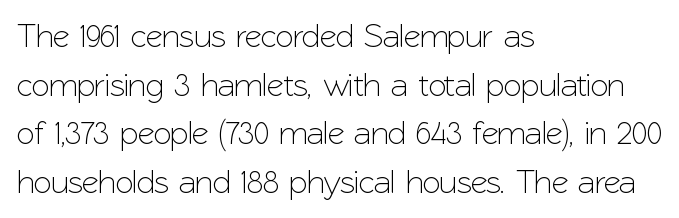
Check the space under the baseline: it is left empty. Is the block centered? No — it sits flush against the left margin. The letters carry no serifs — their stems end cleanly without finishing strokes. Looks like regular typesetting: each glyph gets only the width it needs. Leading: standard. Nope, not italic — everything's standing straight.
